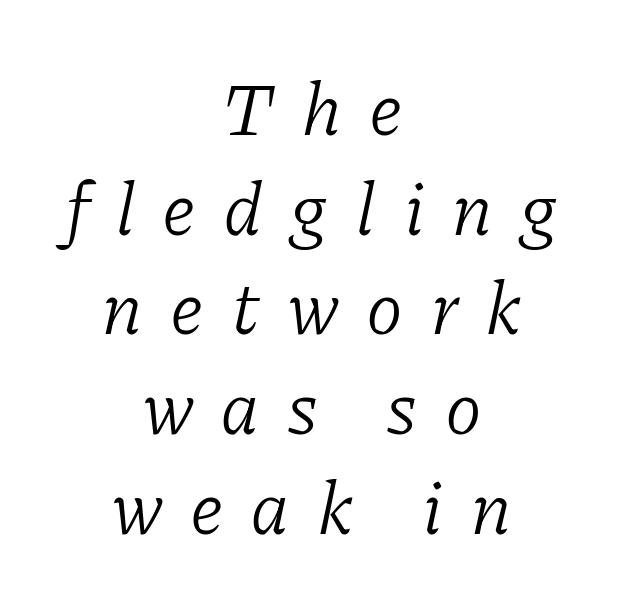
Q: Is the text bold? A: No.
Q: Is the text italic (slanted)? A: Yes, it leans right by about 11 degrees.
Q: Is the typeface a serif or a sans-serif typeface? A: Serif.
Q: Is the text underlined? A: No.
Q: How is the paragraph aligned? A: Centered.
Q: Is the spacing between letters normal or unusually wide? A: Unusually wide.
Q: Is the spacing between lines tight, normal or loose? A: Normal.
Q: Width (condensed, normal, or wide)? A: Normal.
Q: Stroke contrast? A: Low.
Q: x-height? A: Medium.
Q: Monospaced? A: No.
